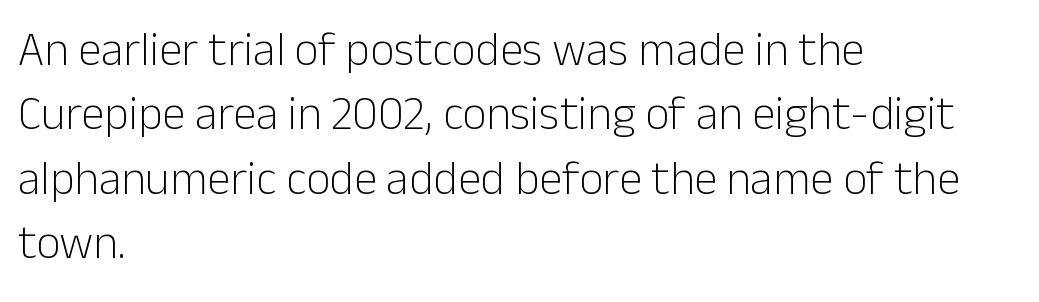
Leftover space on each line is placed entirely after the last word. The face used here is rendered with its standard letterfit. This sample keeps an unexceptional amount of space between lines. You could not count columns in this text — the font is proportionally spaced. Do the letters lean? They stand straight.
